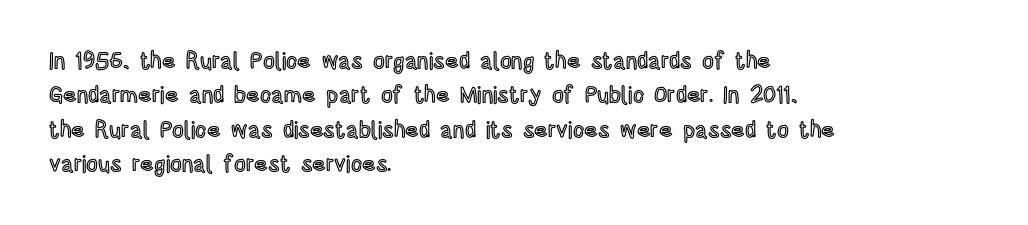
Q: Is the text italic (slanted)? A: No, it is upright.
Q: Is the text underlined? A: No.
Q: How is the paragraph aligned? A: Left-aligned.
Q: Is the spacing between letters normal or unusually wide? A: Normal.
Q: Is the spacing between lines tight, normal or loose? A: Normal.
